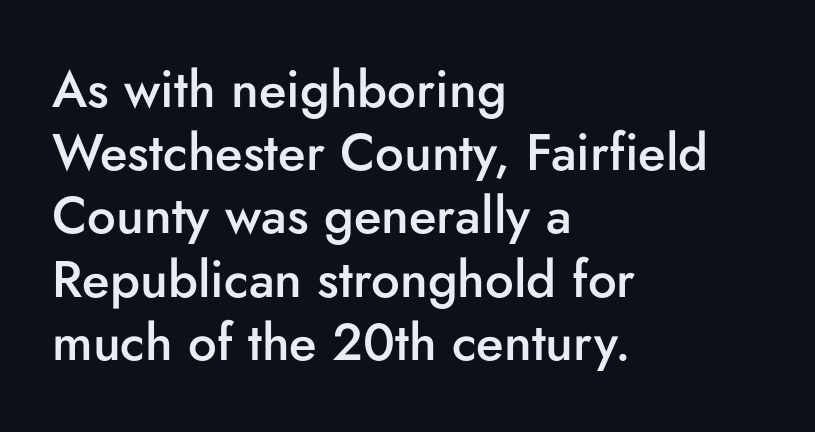
Honestly, the letter spacing is just normal — you wouldn't notice it. Is there any slant? The stems are plumb. Here the designer chose a conventional face with non-uniform glyph widths. The typeface chosen for these lines omits serifs.
